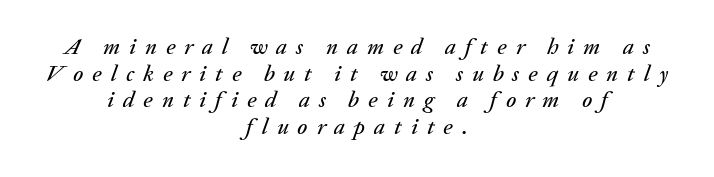
The glyphs look as if they've been sheared to an angle. Both edges are ragged and mirror each other, which tells us the setting is centered. The space beneath each line is pristine and unruled. Compared with typical body copy, the letter spacing here is much looser.
